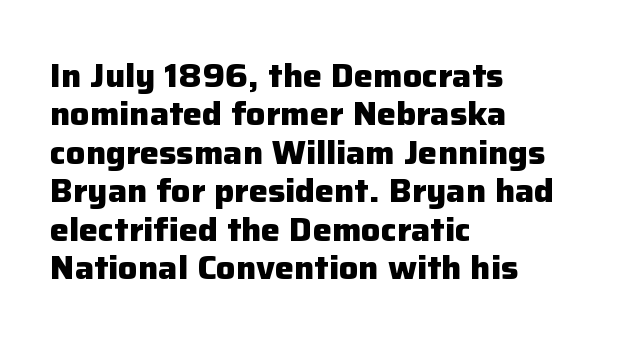
{"serif": "no", "italic": "no", "bold": "yes", "weight": "heavy", "width": "normal", "stroke_contrast": "low", "x_height": "medium", "monospaced": "no", "underline": "no", "align": "left", "line_spacing_ratio": 1.2, "letter_spacing": "normal", "letter_spacing_em": 0.0, "glyph_px": 32}
